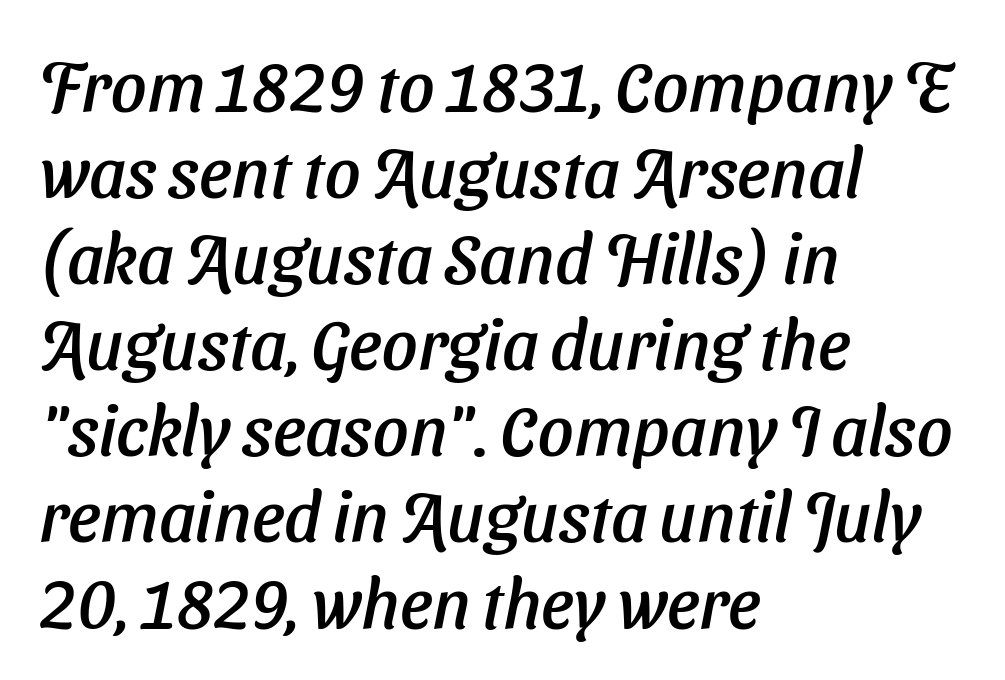
The image shows 70 px text type; set left-aligned, line spacing 1.23x, normal letter spacing, not underlined; low stroke contrast and a medium x-height.
